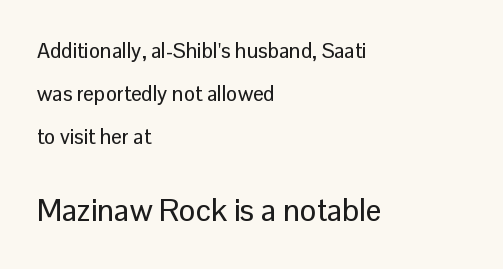
Q: Is the text italic (slanted)? A: No, it is upright.
Q: Is the typeface a serif or a sans-serif typeface? A: Sans-serif.
Q: Is the text underlined? A: No.
Q: How is the paragraph aligned? A: Left-aligned.
Q: Is the spacing between letters normal or unusually wide? A: Normal.
Q: Is the spacing between lines tight, normal or loose? A: Loose.
Q: Which block of text is set in a larger size, the first (top) or the second (bottom)? A: The second (bottom) one.
Q: Width (condensed, normal, or wide)? A: Normal.
Q: Stroke contrast? A: Low.
Q: x-height? A: Medium.
Q: Monospaced? A: No.
